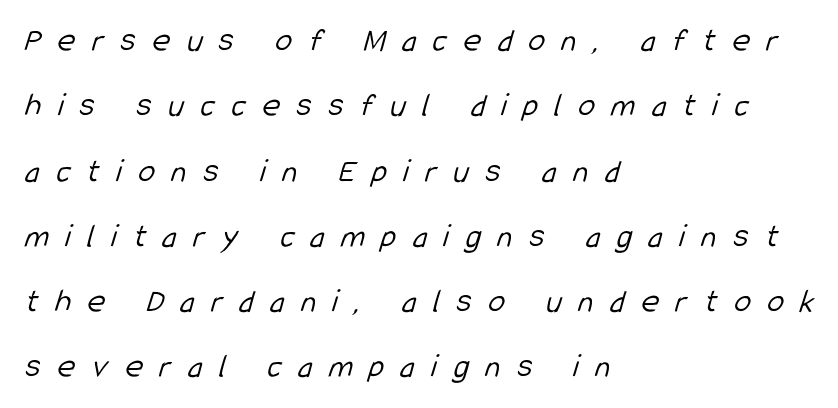
{"serif": "no", "bold": "no", "weight": "light", "width": "condensed", "stroke_contrast": "low", "x_height": "medium", "monospaced": "no", "underline": "no", "align": "left", "line_spacing": "loose", "line_spacing_ratio": 1.92, "letter_spacing": "wide", "letter_spacing_em": 0.49, "glyph_px": 34}
